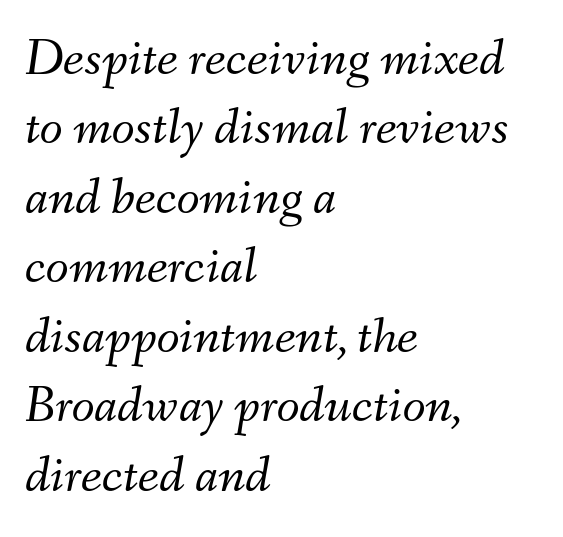
The image shows 53 px light type, italic (leaning right); set left-aligned, normal line spacing (1.31x), normal letter spacing, not underlined; medium stroke contrast and a small x-height.
